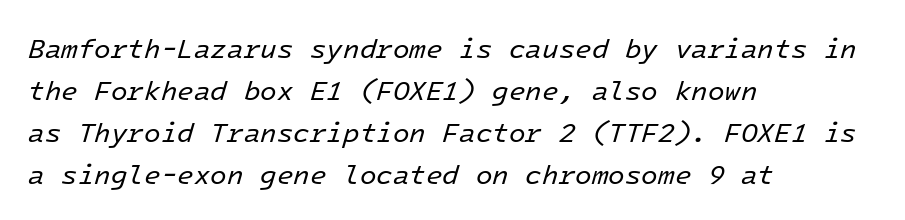
{"italic": "yes", "lean": "right", "slant_degrees": 16, "bold": "no", "underline": "no", "align": "left", "line_spacing": "normal", "line_spacing_ratio": 1.55, "letter_spacing": "normal", "letter_spacing_em": 0.0, "glyph_px": 27}
